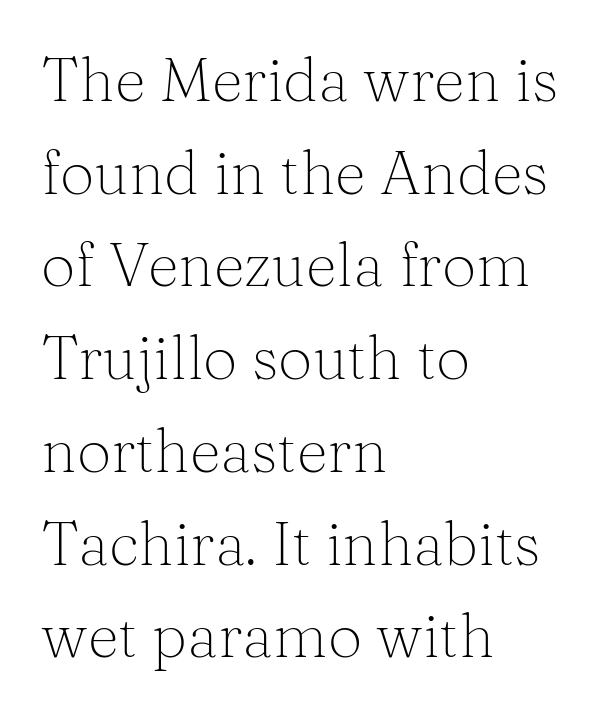
The image shows 61 px light serif type, upright; set left-aligned, normal line spacing (1.52x), normal letter spacing, not underlined; medium stroke contrast and a medium x-height.
